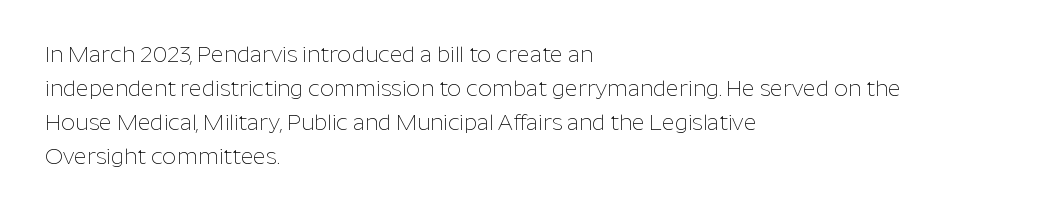
The image shows 22 px text type, upright; set left-aligned, normal line spacing (1.54x), normal letter spacing, not underlined.
